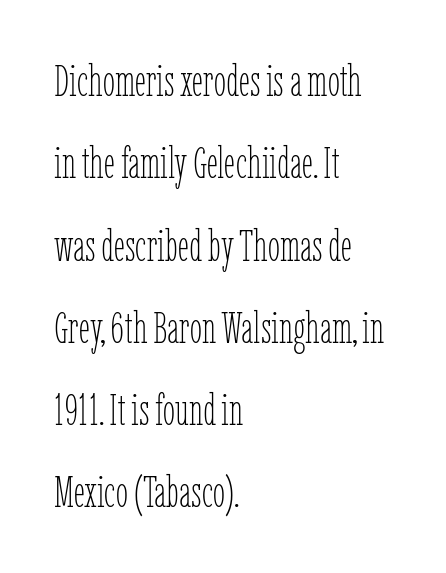
The image shows 44 px thin, condensed type, upright; set left-aligned, line spacing 1.87x, normal letter spacing, not underlined; low stroke contrast and a medium x-height.
